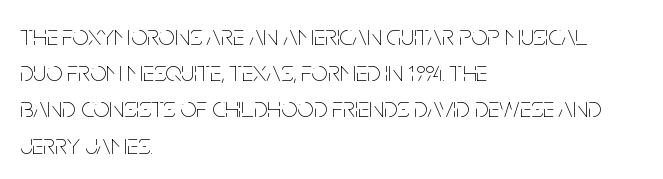
{"italic": "no", "bold": "no", "weight": "thin", "width": "condensed", "stroke_contrast": "low", "x_height": "large", "monospaced": "no", "underline": "no", "align": "left", "line_spacing": "normal", "line_spacing_ratio": 1.25, "letter_spacing": "normal", "letter_spacing_em": 0.0, "glyph_px": 29}
